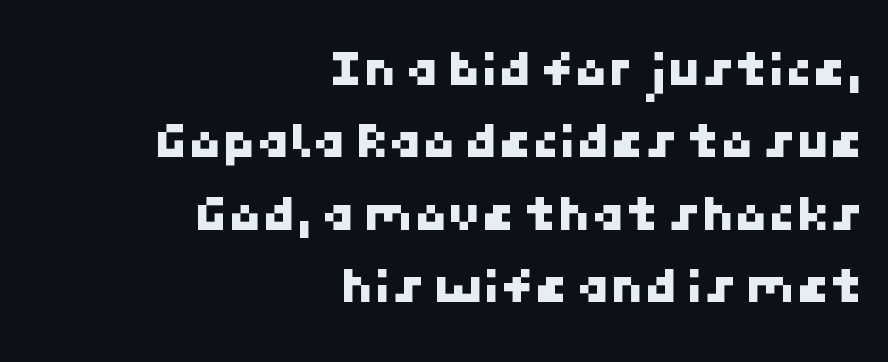
The rendering shows plain stroke endings on the letterforms — a sans-serif design. Check under the words: just untouched page. Casual observation: everything's shoved over to the right. Compared with typical paragraphs, the rows here are spaced about the same.
